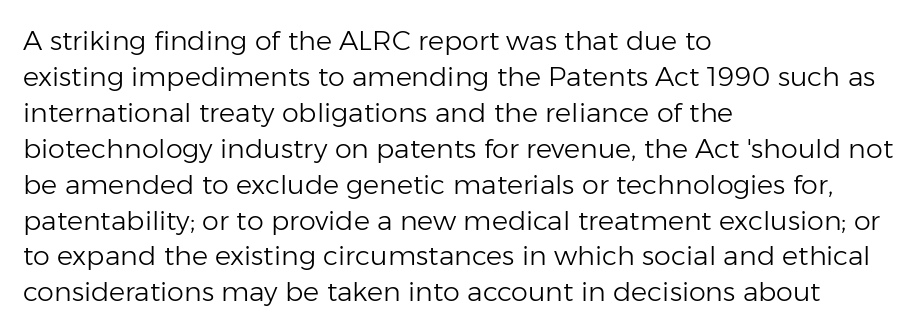
Q: Is the text bold? A: No.
Q: Is the text italic (slanted)? A: No, it is upright.
Q: Is the text underlined? A: No.
Q: How is the paragraph aligned? A: Left-aligned.
Q: Is the spacing between letters normal or unusually wide? A: Normal.
Q: Is the spacing between lines tight, normal or loose? A: Normal.
